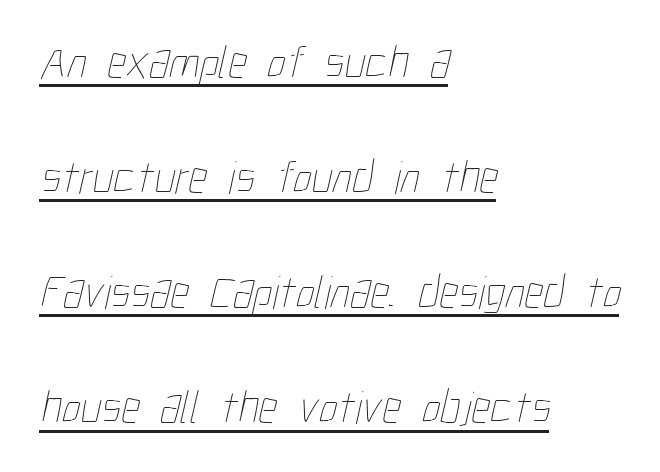
The image shows 47 px thin, condensed type; set left-aligned, loose line spacing (2.45x), normal letter spacing, underlined; low stroke contrast and a medium x-height.
